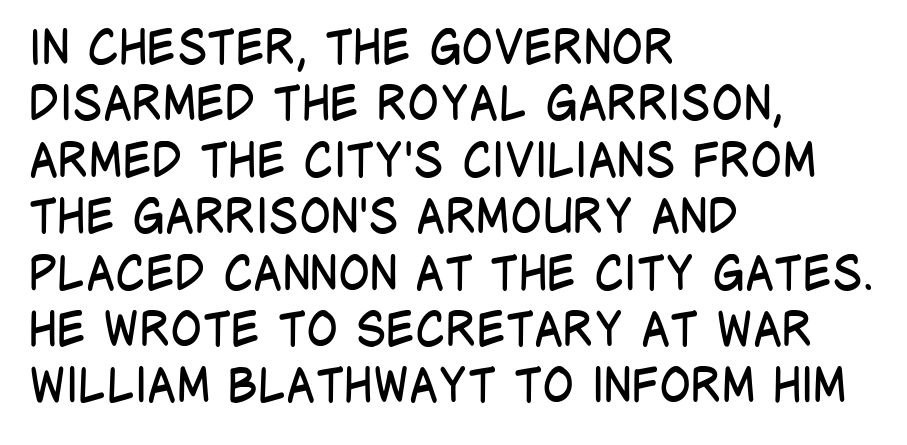
The image shows 47 px regular-weight, condensed sans-serif type, upright; set left-aligned, line spacing 1.2x, normal letter spacing, not underlined; low stroke contrast and a large x-height.
